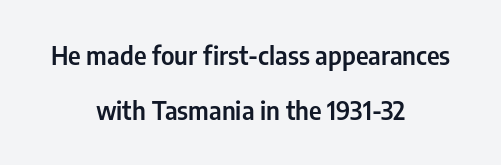
Q: Is the text italic (slanted)? A: No, it is upright.
Q: Is the text underlined? A: No.
Q: How is the paragraph aligned? A: Centered.
Q: Is the spacing between letters normal or unusually wide? A: Normal.
Q: Is the spacing between lines tight, normal or loose? A: Loose.
